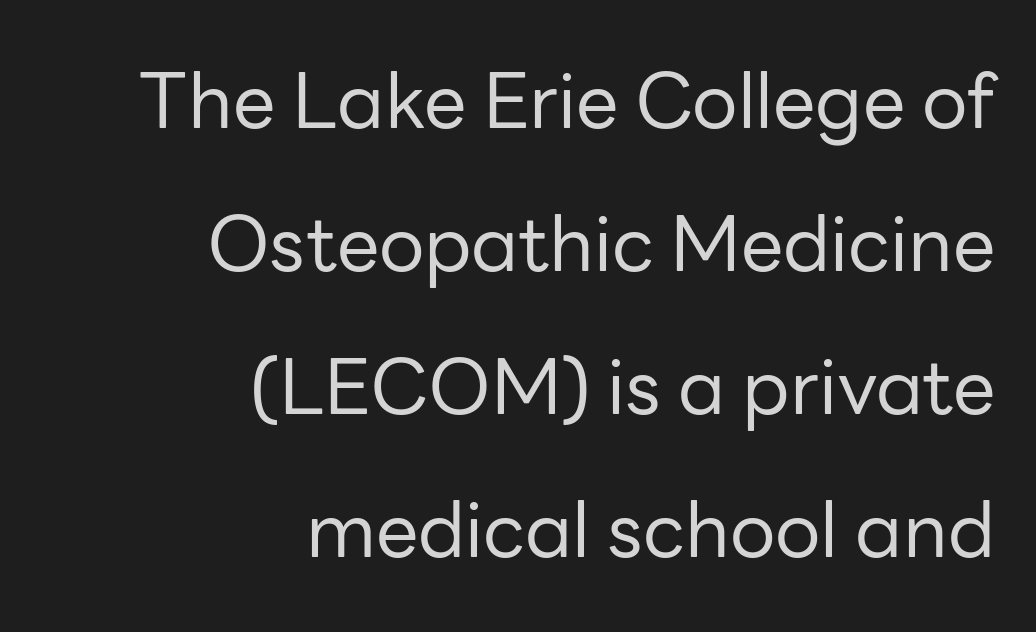
{"serif": "no", "italic": "no", "bold": "no", "weight": "regular", "width": "normal", "stroke_contrast": "low", "x_height": "medium", "monospaced": "no", "underline": "no", "align": "right", "line_spacing_ratio": 1.88, "letter_spacing": "normal", "letter_spacing_em": 0.0, "glyph_px": 76}
